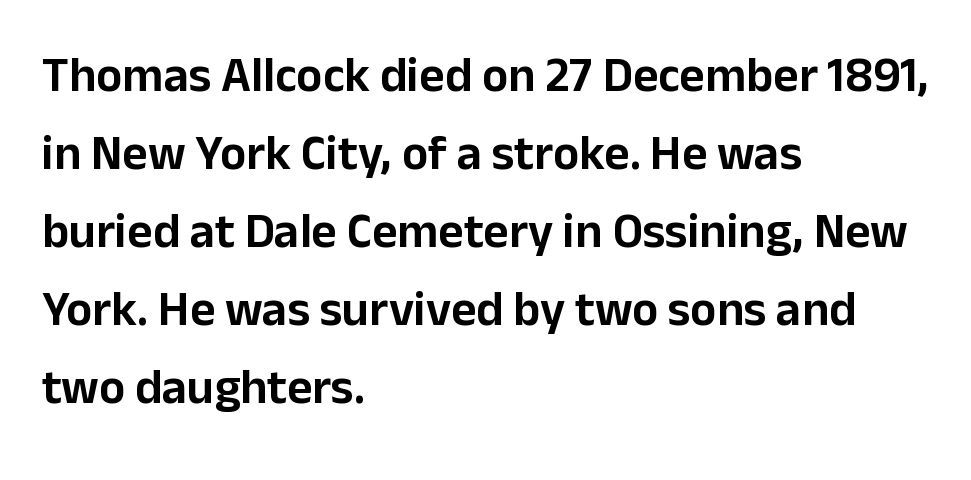
This is sans-serif lettering, the kind often seen on screens and signage. Nobody drew a line under any word here. Rendered with straight, roman letterforms. Each word holds together tightly as a unit, with standard inter-letter gaps. You could not count columns in this text — the font is proportionally spaced.
